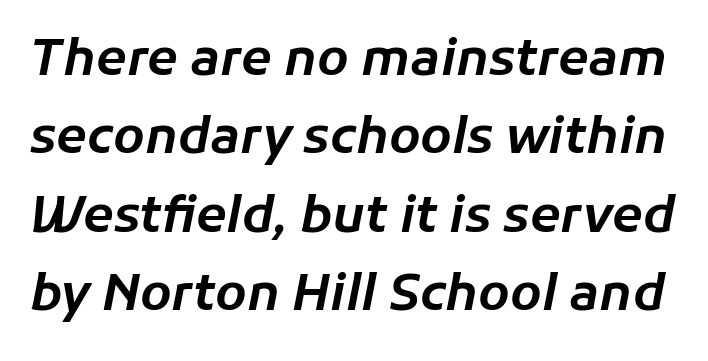
{"italic": "yes", "lean": "right", "slant_degrees": 11, "width": "normal", "stroke_contrast": "low", "x_height": "medium", "monospaced": "no", "underline": "no", "line_spacing": "normal", "line_spacing_ratio": 1.57, "letter_spacing": "normal", "letter_spacing_em": 0.0, "glyph_px": 50}
